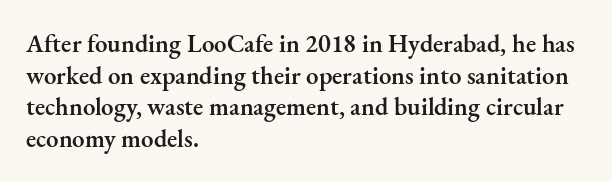
Q: Is the text bold? A: Semi-bold.
Q: Is the text italic (slanted)? A: No, it is upright.
Q: Is the text underlined? A: No.
Q: How is the paragraph aligned? A: Left-aligned.
Q: Is the spacing between letters normal or unusually wide? A: Normal.
Q: Is the spacing between lines tight, normal or loose? A: Normal.
